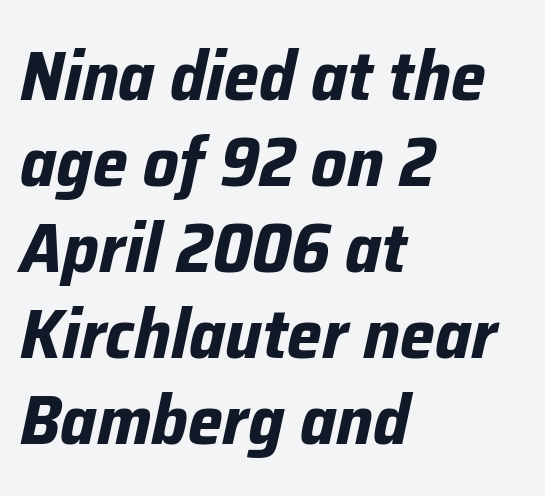
The image shows 70 px bold type, italic (leaning right); set left-aligned, line spacing 1.23x, normal letter spacing, not underlined; low stroke contrast and a medium x-height.
